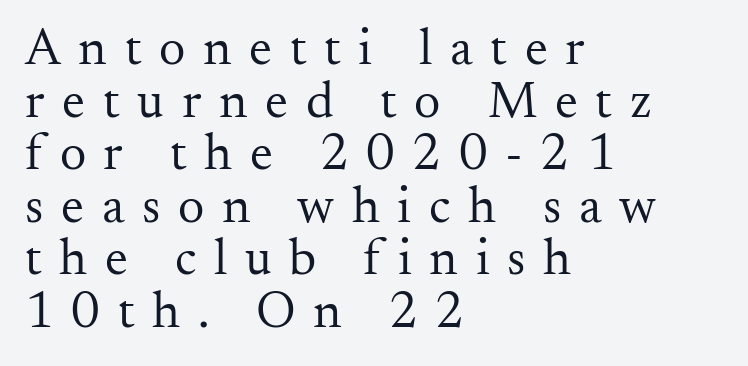
The image shows 52 px regular-weight serif type, upright; set left-aligned, tight line spacing (1.01x), unusually wide letter spacing (+0.34 em), not underlined; medium stroke contrast and a small x-height.
